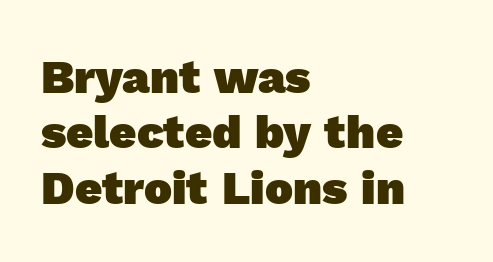
The image shows 47 px heavy sans-serif type; set left-aligned, line spacing 1.18x, normal letter spacing, not underlined; a medium x-height.
